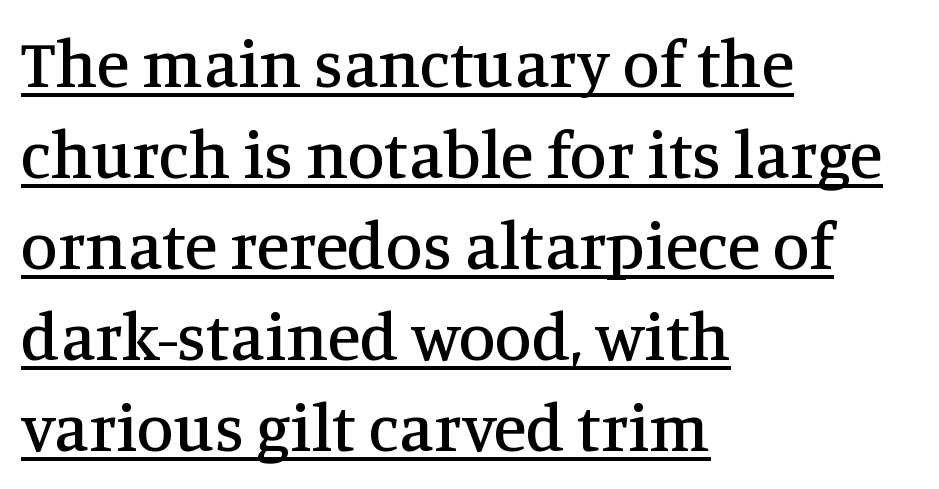
The letters advance in unequal steps, a hallmark of proportional type. A typographer would call this underscored text. Type style note: has serifs. In terms of posture, this sample is upright.
